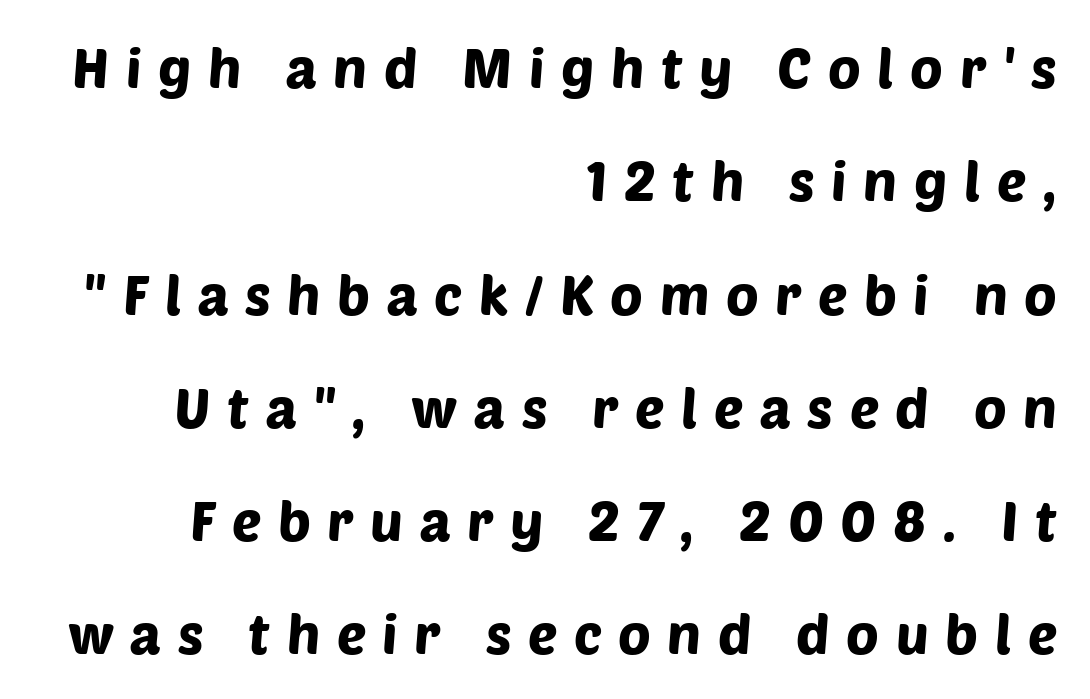
Q: Is the typeface a serif or a sans-serif typeface? A: Sans-serif.
Q: Is the text underlined? A: No.
Q: How is the paragraph aligned? A: Right-aligned.
Q: Is the spacing between letters normal or unusually wide? A: Unusually wide.
Q: Is the spacing between lines tight, normal or loose? A: Loose.
Q: Width (condensed, normal, or wide)? A: Normal.
Q: Stroke contrast? A: Low.
Q: x-height? A: Large.
Q: Monospaced? A: No.
